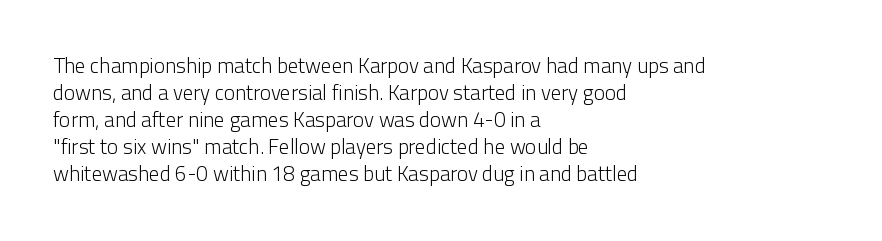
The passage shown is not underscored anywhere. Summary of vertical rhythm: regular, with standard interline spacing. The rag falls on the right side of this text block. Notice how the stems are strictly vertical — no italics here. Vertical stems look standard width or narrower in stroke.
